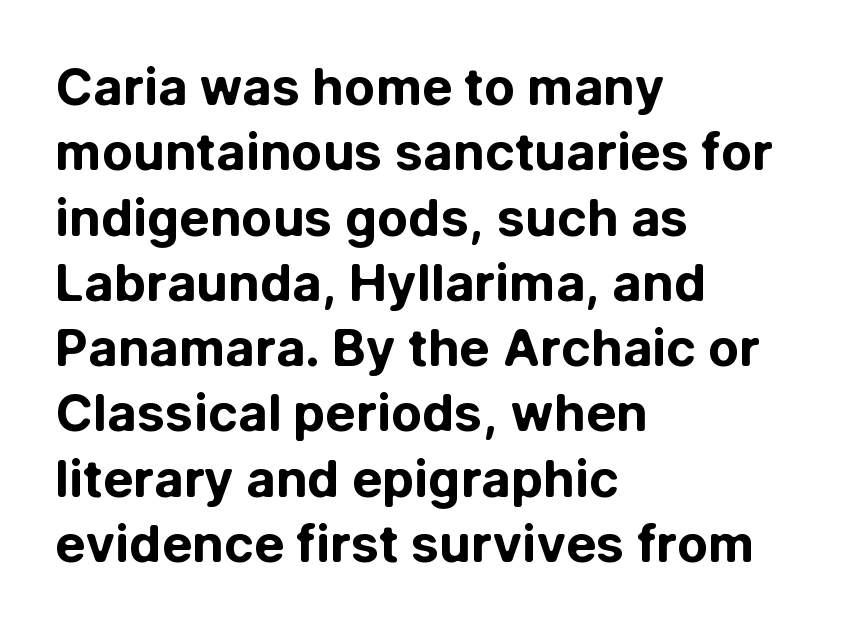
The image shows 51 px bold sans-serif type, upright; set left-aligned, normal line spacing (1.28x), normal letter spacing, not underlined; low stroke contrast and a medium x-height.
